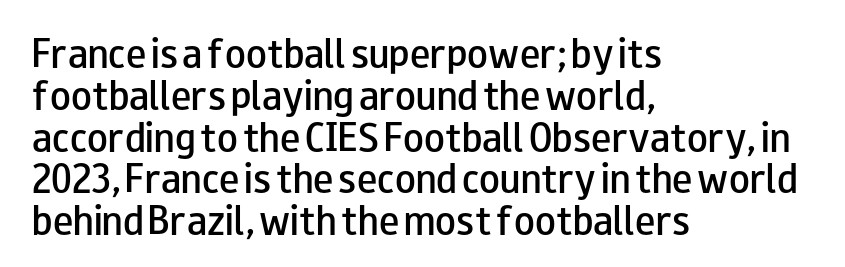
{"serif": "no", "italic": "no", "bold": "semi", "weight": "semibold", "width": "wide", "stroke_contrast": "low", "x_height": "small", "monospaced": "no", "underline": "no", "align": "left", "line_spacing_ratio": 1.23, "letter_spacing": "normal", "letter_spacing_em": 0.0, "glyph_px": 34}
